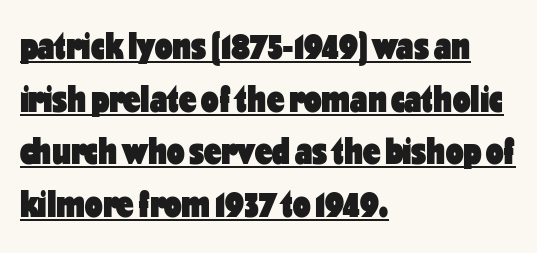
{"serif": "no", "italic": "no", "bold": "yes", "weight": "heavy", "width": "condensed", "stroke_contrast": "low", "x_height": "medium", "monospaced": "no", "underline": "yes", "align": "left", "line_spacing": "normal", "line_spacing_ratio": 1.35, "letter_spacing": "normal", "letter_spacing_em": 0.0, "glyph_px": 39}
